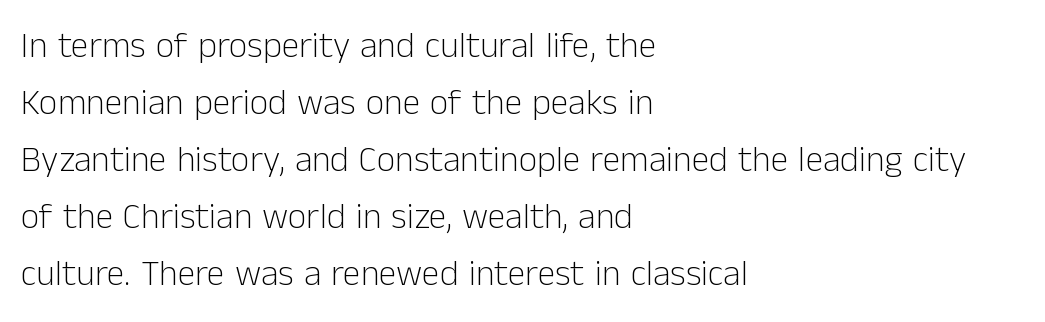
Q: Is the text bold? A: No.
Q: Is the text italic (slanted)? A: No, it is upright.
Q: Is the typeface a serif or a sans-serif typeface? A: Sans-serif.
Q: Is the text underlined? A: No.
Q: How is the paragraph aligned? A: Left-aligned.
Q: Is the spacing between letters normal or unusually wide? A: Normal.
Q: Is the spacing between lines tight, normal or loose? A: Normal.
Q: Width (condensed, normal, or wide)? A: Normal.
Q: Stroke contrast? A: Low.
Q: x-height? A: Medium.
Q: Monospaced? A: No.
